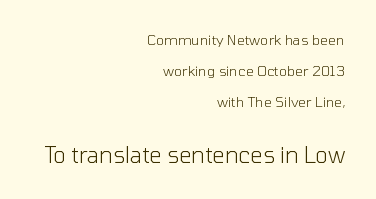
The image shows 22 px text type, upright; set right-aligned, loose line spacing (2.2x), normal letter spacing, not underlined; the second (bottom) block is 1.57x larger.
